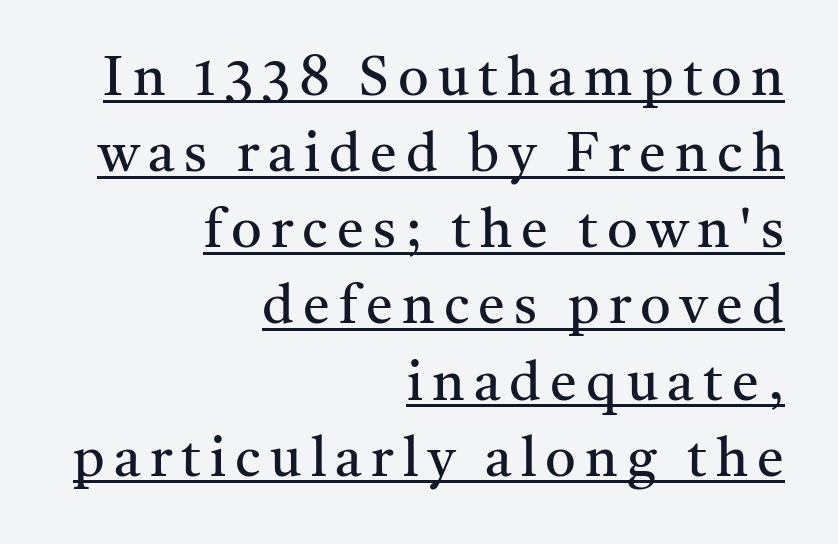
{"serif": "yes", "italic": "no", "bold": "no", "weight": "regular", "width": "normal", "stroke_contrast": "medium", "x_height": "medium", "monospaced": "no", "underline": "yes", "align": "right", "line_spacing": "normal", "line_spacing_ratio": 1.41, "glyph_px": 54}
